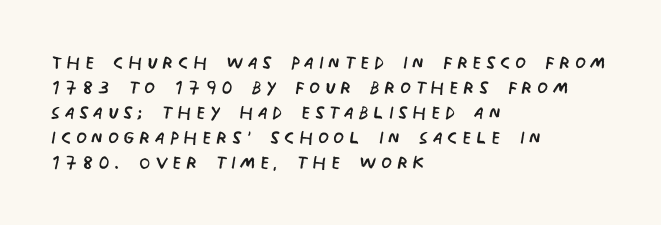
The glyphs are unaccompanied by any horizontal stroke below them. Nothing heavy about these letters — not bold at all. The ragged edge is on the right, which tells us the setting is flush left. Honestly, the rows look squashed on top of each other.
